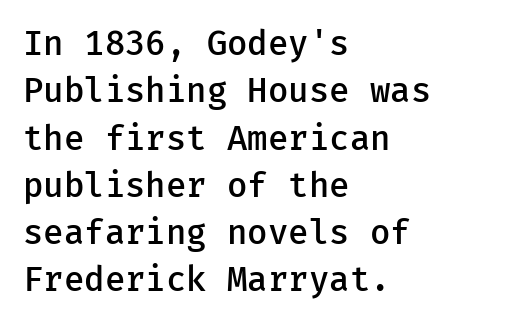
The image shows 34 px semibold sans-serif type, upright; set left-aligned, normal line spacing (1.39x), normal letter spacing, not underlined; low stroke contrast and a medium x-height.
